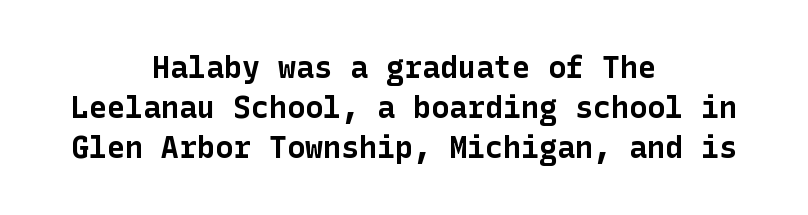
The image shows 30 px bold sans-serif type, upright; set centered, normal line spacing (1.33x), normal letter spacing, not underlined; low stroke contrast and a medium x-height.
